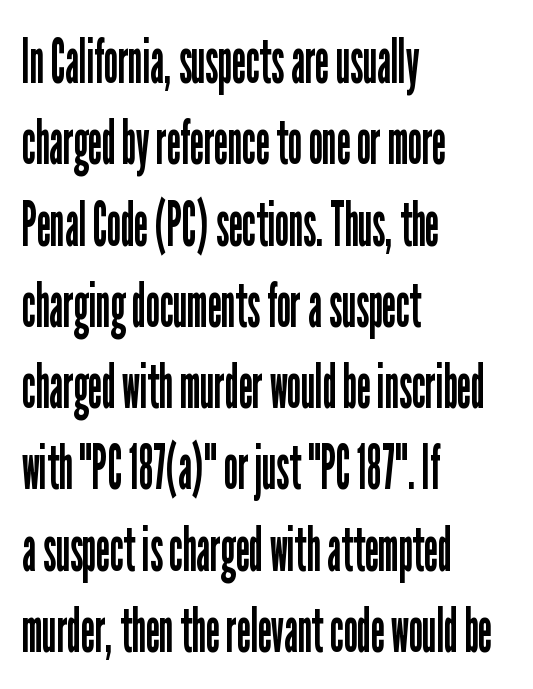
The image shows 63 px regular-weight, condensed sans-serif type, upright; set left-aligned, normal line spacing (1.29x), normal letter spacing, not underlined; low stroke contrast and a medium x-height.
